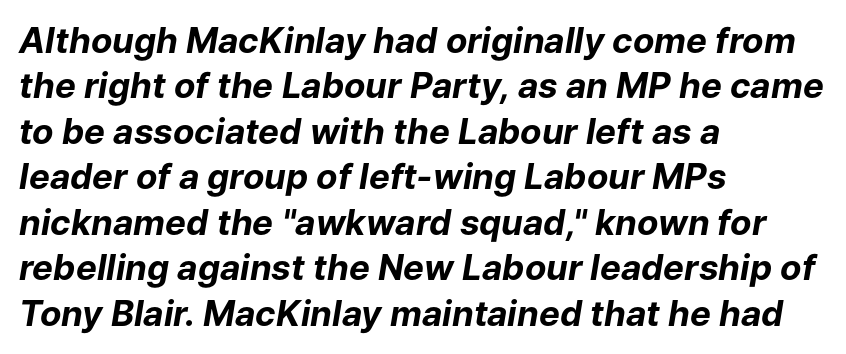
The image shows 35 px bold type, italic (leaning right); set left-aligned, normal line spacing (1.3x), normal letter spacing, not underlined; low stroke contrast and a medium x-height.
